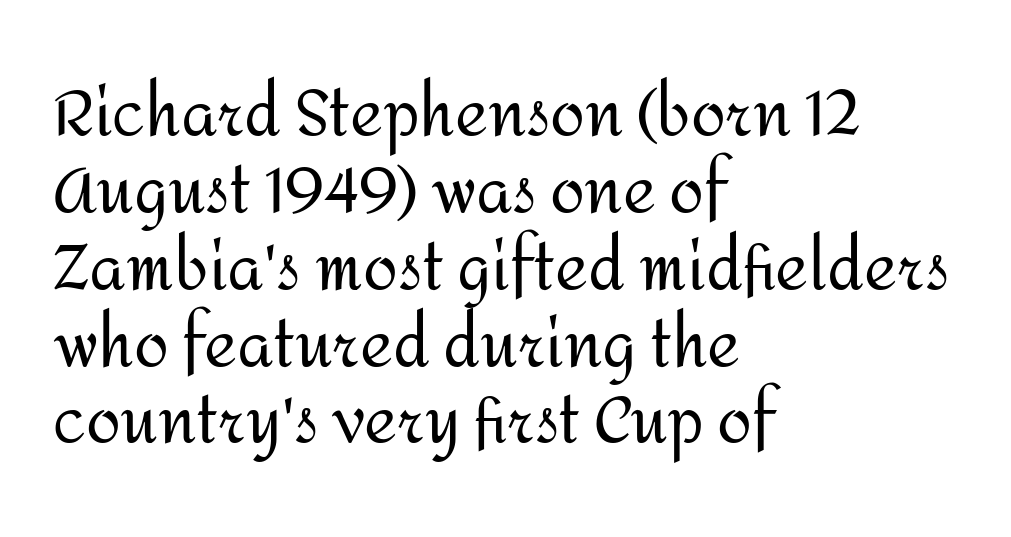
{"serif": "no", "italic": "no", "bold": "no", "weight": "regular", "width": "normal", "stroke_contrast": "medium", "x_height": "medium", "monospaced": "no", "underline": "no", "align": "left", "line_spacing_ratio": 1.22, "letter_spacing": "normal", "letter_spacing_em": 0.0, "glyph_px": 63}
